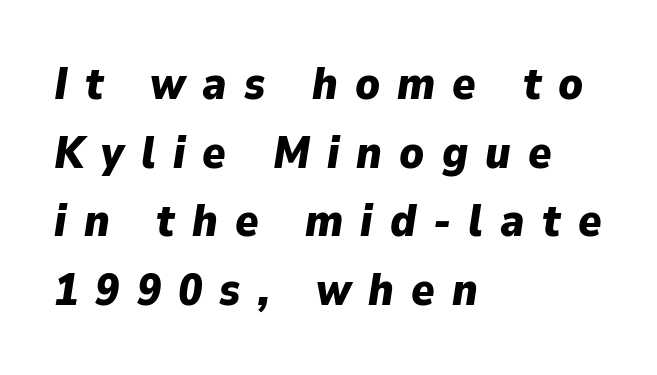
The image shows 44 px heavy type, italic (leaning right); set left-aligned, normal line spacing (1.56x), unusually wide letter spacing (+0.39 em), not underlined; low stroke contrast and a medium x-height.
